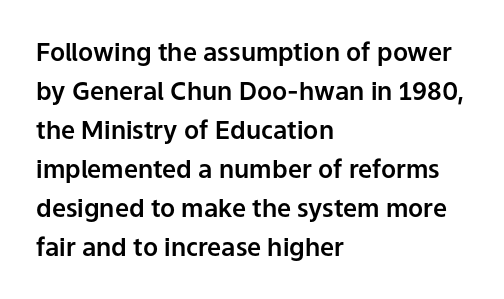
The horizontal fit of the characters is conventional and even. The passage shown stacks its lines at a standard gap. The letters stand straight up with perfectly vertical stems. Descender tails drop into unmarked territory. Is the block centered? No — it sits flush against the left margin.
